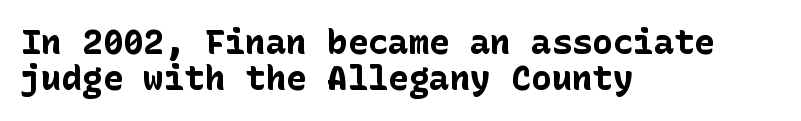
Q: Is the text bold? A: Yes.
Q: Is the text italic (slanted)? A: No, it is upright.
Q: Is the typeface a serif or a sans-serif typeface? A: Sans-serif.
Q: Is the text underlined? A: No.
Q: How is the paragraph aligned? A: Left-aligned.
Q: Is the spacing between letters normal or unusually wide? A: Normal.
Q: Is the spacing between lines tight, normal or loose? A: Tight.
Q: Width (condensed, normal, or wide)? A: Normal.
Q: Stroke contrast? A: Low.
Q: x-height? A: Medium.
